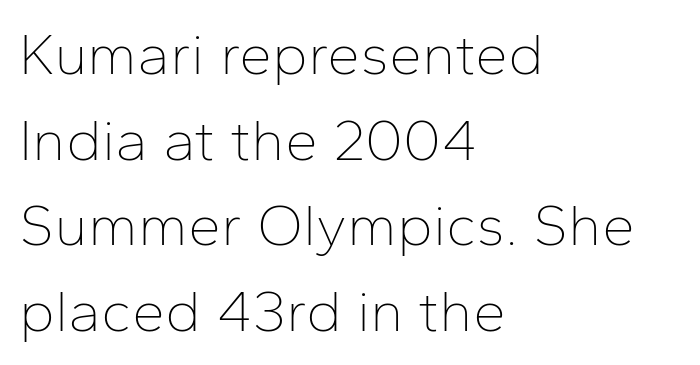
The image shows 59 px thin sans-serif type, upright; set left-aligned, normal line spacing (1.45x), normal letter spacing, not underlined; low stroke contrast and a medium x-height.
